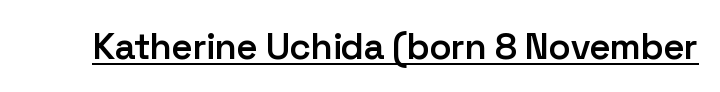
{"serif": "no", "italic": "no", "bold": "semi", "weight": "semibold", "width": "normal", "stroke_contrast": "low", "x_height": "medium", "monospaced": "no", "underline": "yes", "letter_spacing": "normal", "letter_spacing_em": 0.0, "glyph_px": 37}
